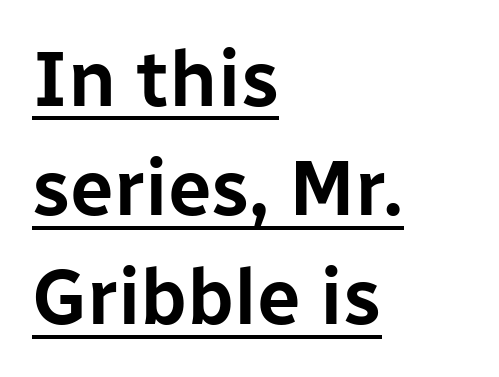
The image shows 78 px sans-serif type, upright; set left-aligned, normal line spacing (1.4x), normal letter spacing, underlined; low stroke contrast and a medium x-height.
